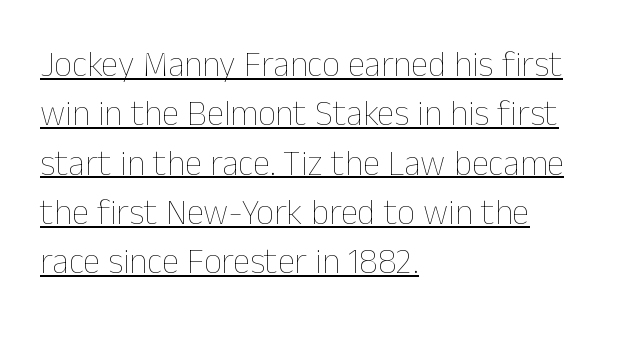
{"italic": "no", "bold": "no", "weight": "thin", "width": "normal", "stroke_contrast": "low", "x_height": "medium", "monospaced": "no", "underline": "yes", "align": "left", "line_spacing": "normal", "line_spacing_ratio": 1.41, "letter_spacing": "normal", "letter_spacing_em": 0.0, "glyph_px": 35}
